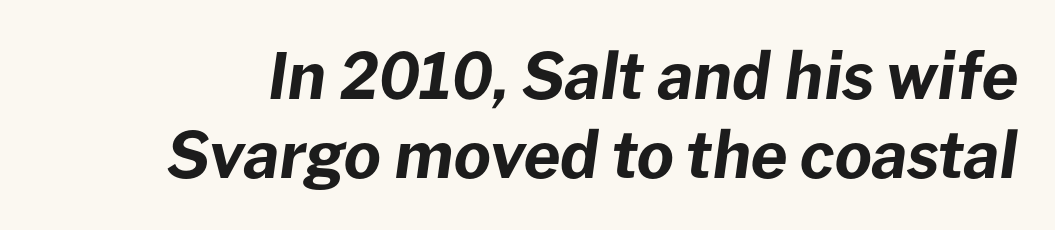
Q: Is the text bold? A: Yes.
Q: Is the text italic (slanted)? A: Yes, it leans right by about 8 degrees.
Q: Is the text underlined? A: No.
Q: Is the spacing between letters normal or unusually wide? A: Normal.
Q: Width (condensed, normal, or wide)? A: Normal.
Q: Stroke contrast? A: Low.
Q: x-height? A: Medium.
Q: Monospaced? A: No.
